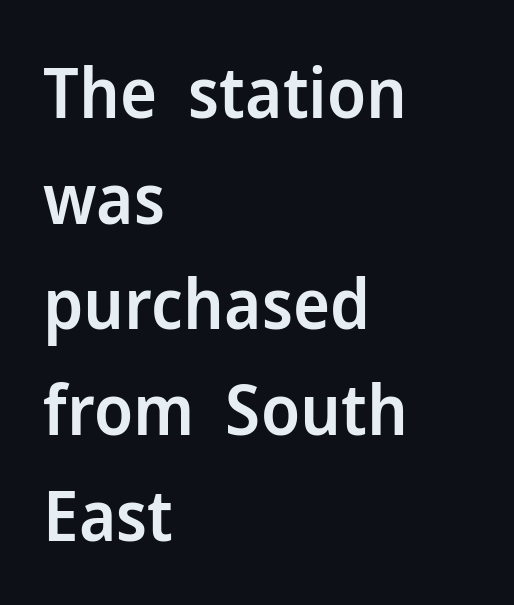
If you measured baseline to baseline, you'd find a middling distance. Do the characters align in a grid? No, the font is proportional. These words are printed semibold, heavier than regular yet not bold. Is the block centered? No — it sits flush against the left margin. Serifs: no, the terminals of the letterforms are clean.
